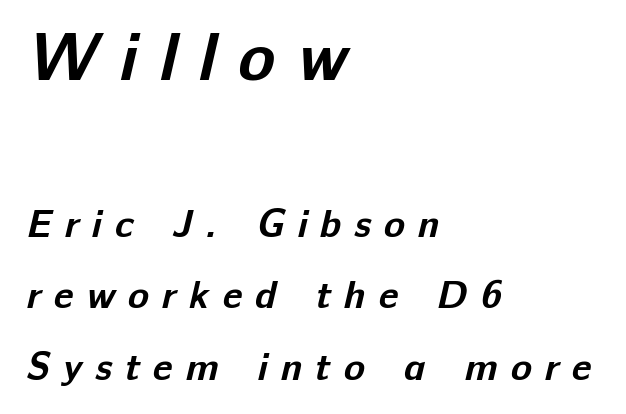
The image shows 68 px bold sans-serif type; set left-aligned, line spacing 1.84x, unusually wide letter spacing (+0.33 em), not underlined; the first (top) block is 1.74x larger; low stroke contrast and a medium x-height.
